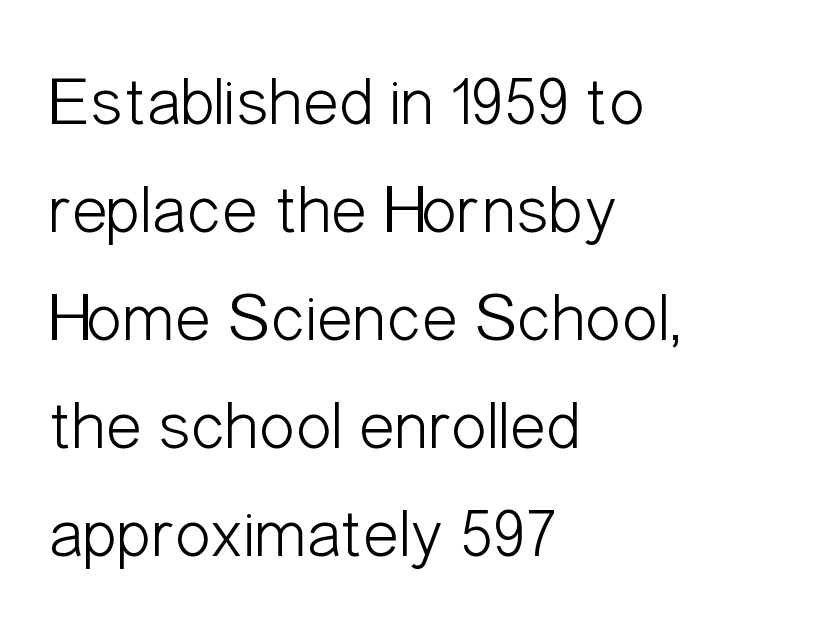
The image shows 68 px light, condensed sans-serif type, upright; set left-aligned, normal line spacing (1.59x), normal letter spacing, not underlined; low stroke contrast and a medium x-height.
